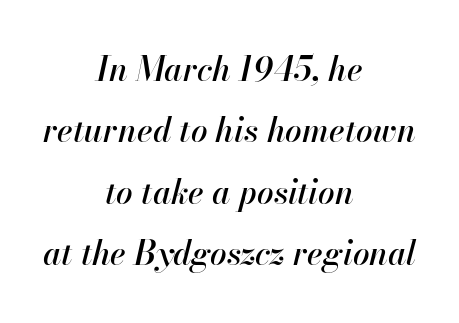
Q: Is the text italic (slanted)? A: Yes, it leans right by about 13 degrees.
Q: Is the text underlined? A: No.
Q: How is the paragraph aligned? A: Centered.
Q: Is the spacing between letters normal or unusually wide? A: Normal.
Q: Width (condensed, normal, or wide)? A: Normal.
Q: Stroke contrast? A: High.
Q: x-height? A: Small.
Q: Monospaced? A: No.
